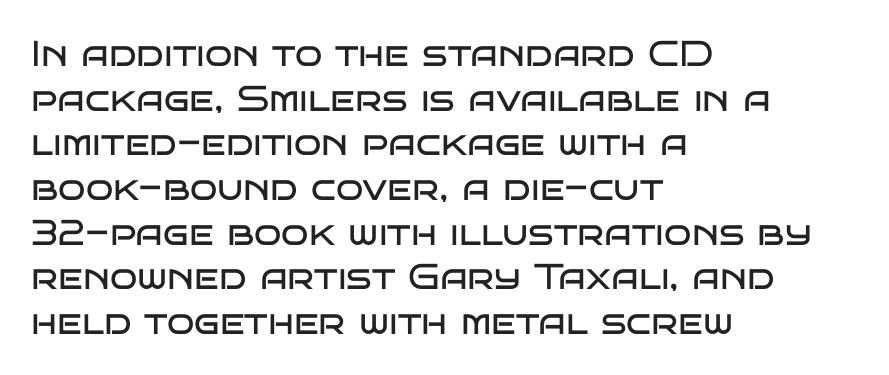
{"serif": "no", "italic": "no", "bold": "no", "weight": "regular", "width": "wide", "stroke_contrast": "low", "x_height": "large", "monospaced": "no", "underline": "no", "align": "left", "line_spacing_ratio": 1.24, "letter_spacing": "normal", "letter_spacing_em": 0.0, "glyph_px": 36}
